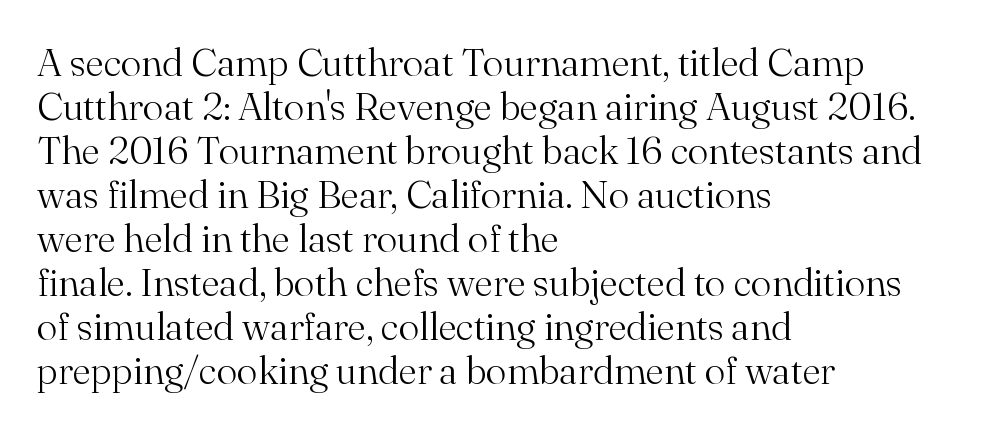
Q: Is the text bold? A: No.
Q: Is the text italic (slanted)? A: No, it is upright.
Q: Is the typeface a serif or a sans-serif typeface? A: Serif.
Q: Is the text underlined? A: No.
Q: How is the paragraph aligned? A: Left-aligned.
Q: Is the spacing between letters normal or unusually wide? A: Normal.
Q: Is the spacing between lines tight, normal or loose? A: Tight.
Q: Width (condensed, normal, or wide)? A: Normal.
Q: Stroke contrast? A: Medium.
Q: x-height? A: Small.
Q: Monospaced? A: No.
